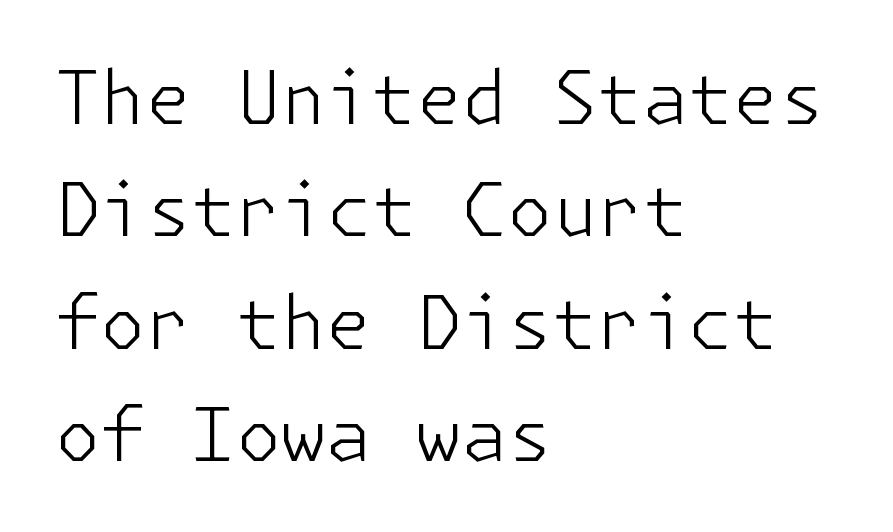
Q: Is the text bold? A: No.
Q: Is the text italic (slanted)? A: No, it is upright.
Q: Is the typeface a serif or a sans-serif typeface? A: Sans-serif.
Q: Is the text underlined? A: No.
Q: How is the paragraph aligned? A: Left-aligned.
Q: Is the spacing between letters normal or unusually wide? A: Normal.
Q: Is the spacing between lines tight, normal or loose? A: Normal.
Q: Width (condensed, normal, or wide)? A: Normal.
Q: Stroke contrast? A: Low.
Q: x-height? A: Medium.
